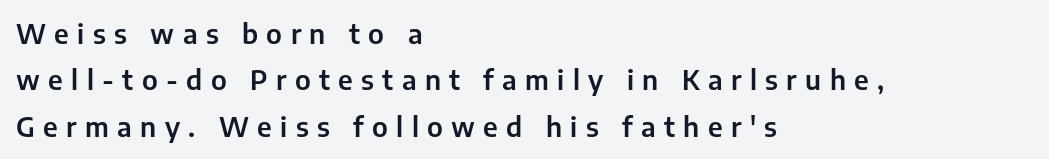
Q: Is the text italic (slanted)? A: No, it is upright.
Q: Is the text underlined? A: No.
Q: How is the paragraph aligned? A: Left-aligned.
Q: Is the spacing between letters normal or unusually wide? A: Unusually wide.
